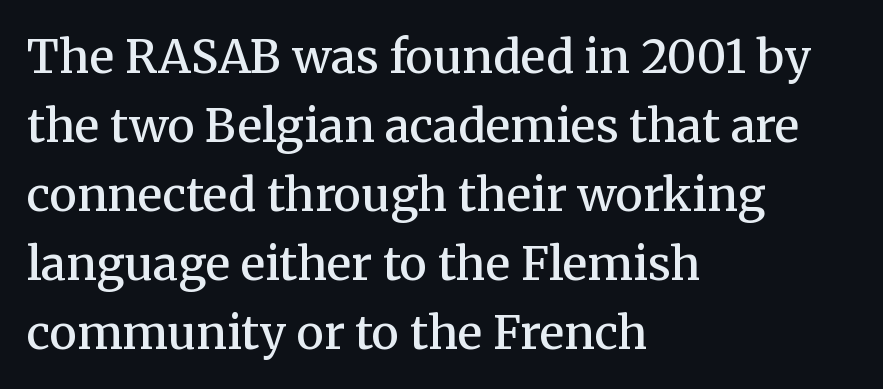
Quick note: underline off. A roman cut, with each character standing at attention. The rendering uses a semibold face; strokes are thickened but not to full bold. Spacing verdict: proportional, widths tailored to each character. What stands out about the letter spacing? Nothing — it is the standard amount. This sample uses a serif face.
